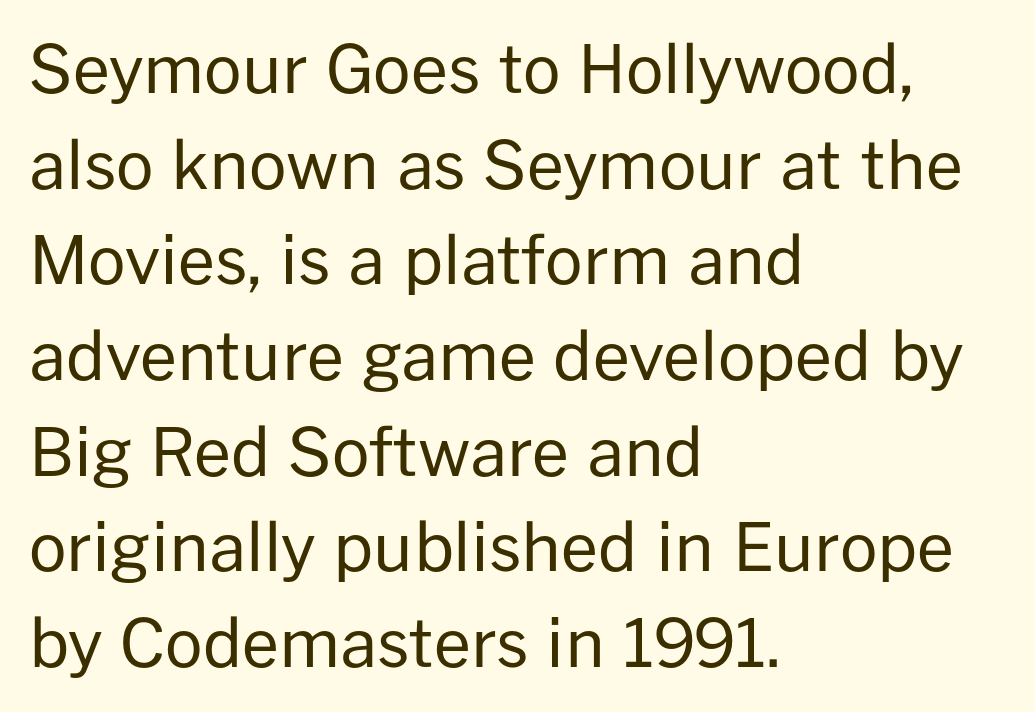
The image shows 66 px regular-weight sans-serif type, upright; set left-aligned, normal line spacing (1.45x), normal letter spacing, not underlined; low stroke contrast and a medium x-height.
